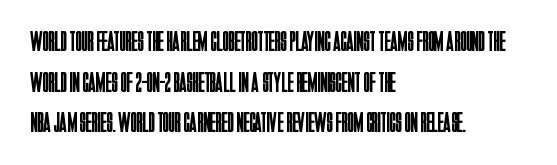
Q: Is the text bold? A: No.
Q: Is the text italic (slanted)? A: No, it is upright.
Q: Is the typeface a serif or a sans-serif typeface? A: Sans-serif.
Q: Is the text underlined? A: No.
Q: How is the paragraph aligned? A: Left-aligned.
Q: Is the spacing between letters normal or unusually wide? A: Normal.
Q: Is the spacing between lines tight, normal or loose? A: Normal.
Q: Width (condensed, normal, or wide)? A: Condensed.
Q: Stroke contrast? A: Low.
Q: x-height? A: Large.
Q: Monospaced? A: No.
